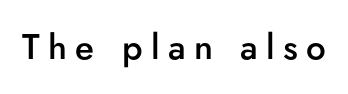
Q: Is the text bold? A: Semi-bold.
Q: Is the text italic (slanted)? A: No, it is upright.
Q: Is the typeface a serif or a sans-serif typeface? A: Sans-serif.
Q: Is the text underlined? A: No.
Q: Is the spacing between letters normal or unusually wide? A: Unusually wide.
Q: Width (condensed, normal, or wide)? A: Normal.
Q: Stroke contrast? A: Low.
Q: x-height? A: Small.
Q: Monospaced? A: No.
